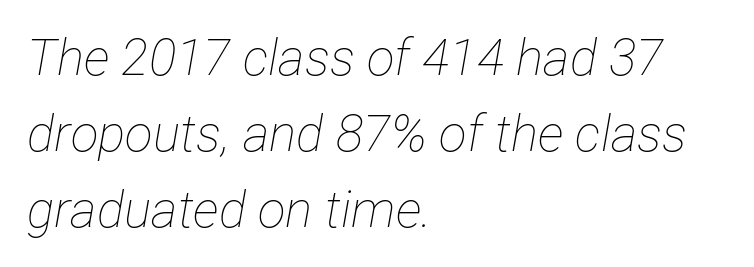
Q: Is the text bold? A: No.
Q: Is the text italic (slanted)? A: Yes, it leans right by about 12 degrees.
Q: Is the text underlined? A: No.
Q: How is the paragraph aligned? A: Left-aligned.
Q: Is the spacing between letters normal or unusually wide? A: Normal.
Q: Is the spacing between lines tight, normal or loose? A: Normal.
Q: Width (condensed, normal, or wide)? A: Condensed.
Q: Stroke contrast? A: Low.
Q: x-height? A: Medium.
Q: Monospaced? A: No.
